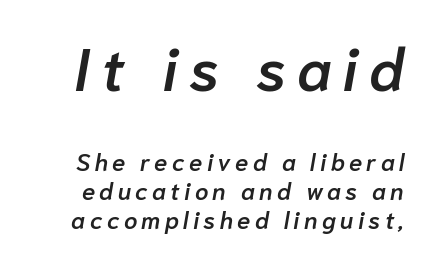
Is the lower block the larger one? No — the upper block carries the bigger type. The string is rendered with underlining switched off. A typesetter would mark this as italic. These lines are rendered in a variable-pitch font. Caption: semibold face, moderately heavy strokes.
